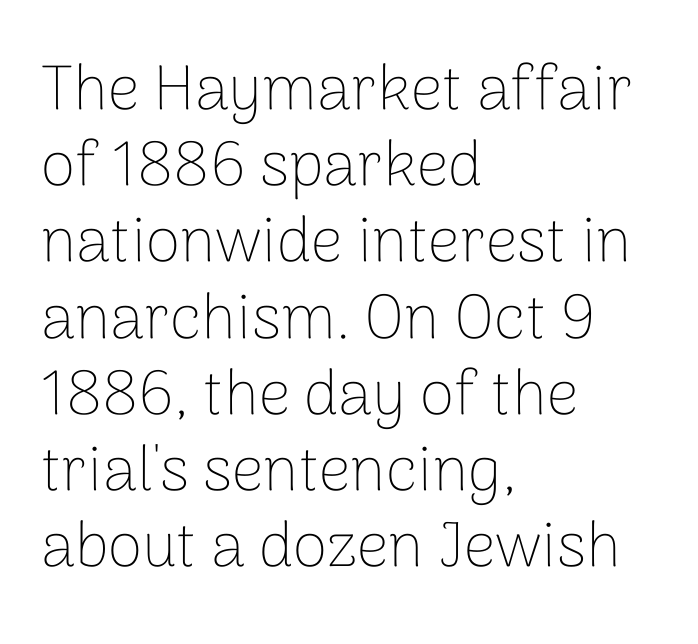
{"serif": "no", "italic": "no", "bold": "no", "weight": "thin", "width": "normal", "stroke_contrast": "low", "x_height": "medium", "monospaced": "no", "underline": "no", "align": "left", "line_spacing_ratio": 1.21, "letter_spacing": "normal", "letter_spacing_em": 0.0, "glyph_px": 63}
